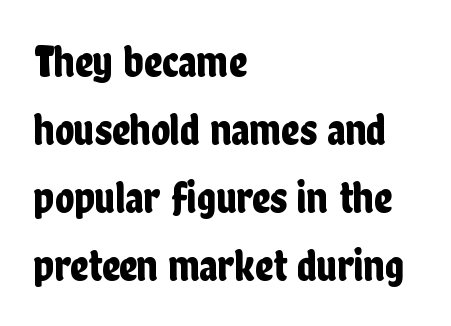
{"serif": "no", "italic": "no", "width": "condensed", "stroke_contrast": "low", "x_height": "medium", "monospaced": "no", "underline": "no", "align": "left", "line_spacing": "normal", "line_spacing_ratio": 1.51, "letter_spacing": "normal", "letter_spacing_em": 0.0, "glyph_px": 45}
